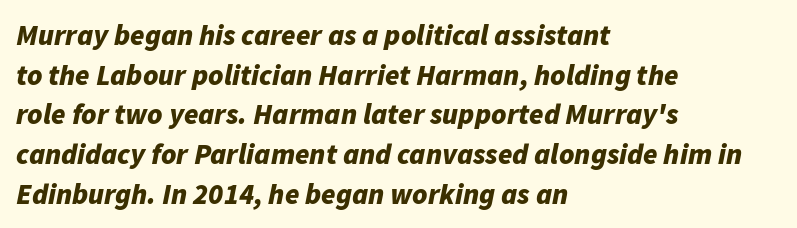
Is this a fixed-width face? No — the glyphs have proportional, varying widths. The typesetter chose a ragged-right arrangement here. Here the glyphs are tracked normally, forming tight word shapes. The whole block is typeset with a tilt. A typesetter would call this leading conventional body-copy spacing. Weight check: bold — yes, fully.
